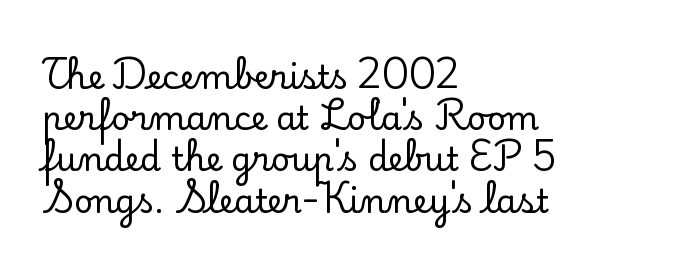
Q: Is the text italic (slanted)? A: No, it is upright.
Q: Is the typeface a serif or a sans-serif typeface? A: Serif.
Q: Is the text underlined? A: No.
Q: How is the paragraph aligned? A: Left-aligned.
Q: Is the spacing between letters normal or unusually wide? A: Normal.
Q: Is the spacing between lines tight, normal or loose? A: Normal.
Q: Width (condensed, normal, or wide)? A: Normal.
Q: Stroke contrast? A: Low.
Q: x-height? A: Small.
Q: Monospaced? A: No.
